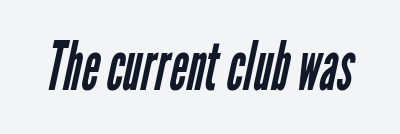
{"serif": "no", "bold": "no", "weight": "regular", "width": "condensed", "stroke_contrast": "low", "x_height": "medium", "monospaced": "no", "underline": "no", "letter_spacing": "normal", "letter_spacing_em": 0.0, "glyph_px": 68}
